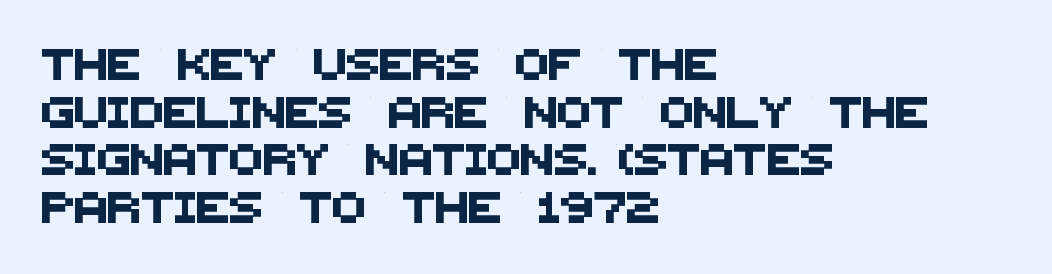
Unmarked baselines from the first word to the last. Layout note: lines flush left. Think of a printed novel: that variable character pitch is what you see here. Honestly, the letter spacing is just normal — you wouldn't notice it. A typesetter would label this face a sans.
